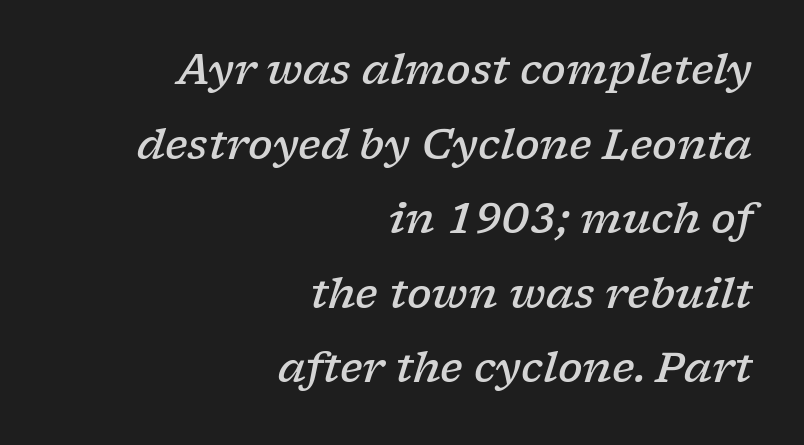
Q: Is the text bold? A: Semi-bold.
Q: Is the text italic (slanted)? A: Yes, it leans right by about 17 degrees.
Q: Is the typeface a serif or a sans-serif typeface? A: Serif.
Q: Is the text underlined? A: No.
Q: How is the paragraph aligned? A: Right-aligned.
Q: Is the spacing between letters normal or unusually wide? A: Normal.
Q: Width (condensed, normal, or wide)? A: Wide.
Q: Stroke contrast? A: Low.
Q: x-height? A: Medium.
Q: Monospaced? A: No.
